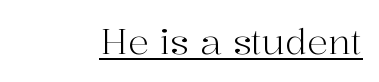
Q: Is the text bold? A: No.
Q: Is the text italic (slanted)? A: No, it is upright.
Q: Is the typeface a serif or a sans-serif typeface? A: Serif.
Q: Is the text underlined? A: Yes.
Q: Is the spacing between letters normal or unusually wide? A: Normal.
Q: Width (condensed, normal, or wide)? A: Normal.
Q: Stroke contrast? A: High.
Q: x-height? A: Medium.
Q: Monospaced? A: No.
